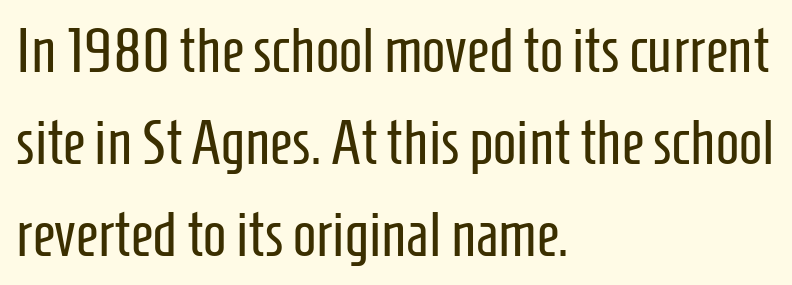
Plain, unruled lines of type. Notice how the stems are strictly vertical — no italics here. What stands out about the letter spacing? Nothing — it is the standard amount. Is the block centered? No — it sits flush against the left margin. Does the leading feel generous? No, just average.
